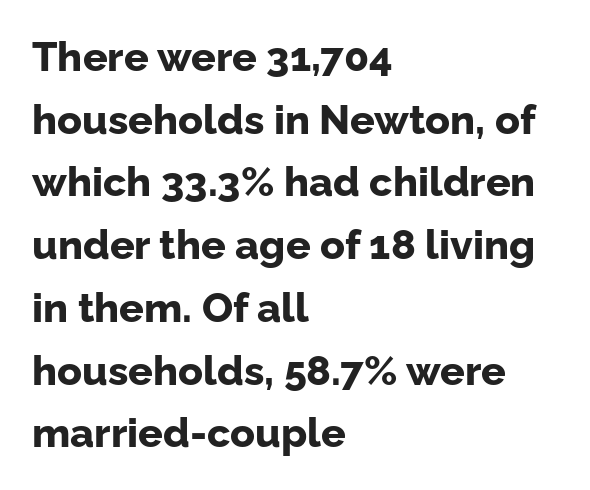
The image shows 41 px bold sans-serif type, upright; set left-aligned, normal line spacing (1.53x), normal letter spacing, not underlined; low stroke contrast and a medium x-height.
